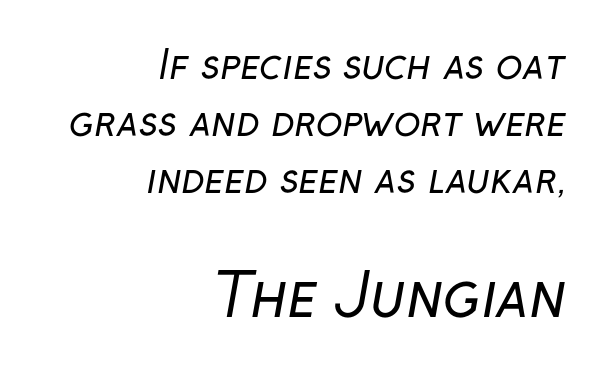
This rendering features lettering with no underline. Each letter keeps its own natural width here, so spacing adapts to shape. Font category for this specimen: sans-serif. Typesetter's note — lower block bumped up in size, upper block left smaller.
